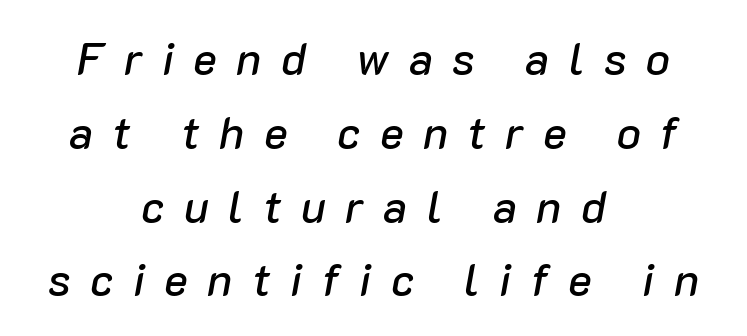
Beneath every word, the page is bare. Character widths vary here, with narrow letters taking less room than wide ones. Notice how descenders clear the ascenders below comfortably — that's standard leading. This rendering widens character spacing well past its baseline value. Visually the block forms a symmetrical silhouette, jagged on both flanks. A typesetter would mark this as italic.
